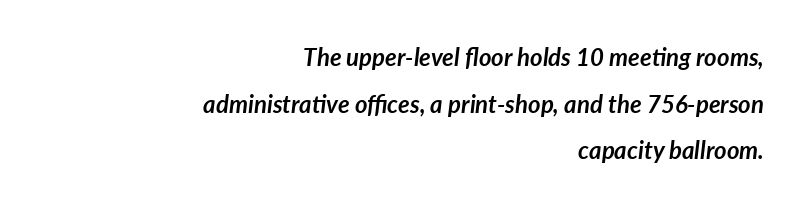
Q: Is the text bold? A: Yes.
Q: Is the text italic (slanted)? A: Yes, it leans right by about 7 degrees.
Q: Is the text underlined? A: No.
Q: How is the paragraph aligned? A: Right-aligned.
Q: Is the spacing between letters normal or unusually wide? A: Normal.
Q: Is the spacing between lines tight, normal or loose? A: Loose.
